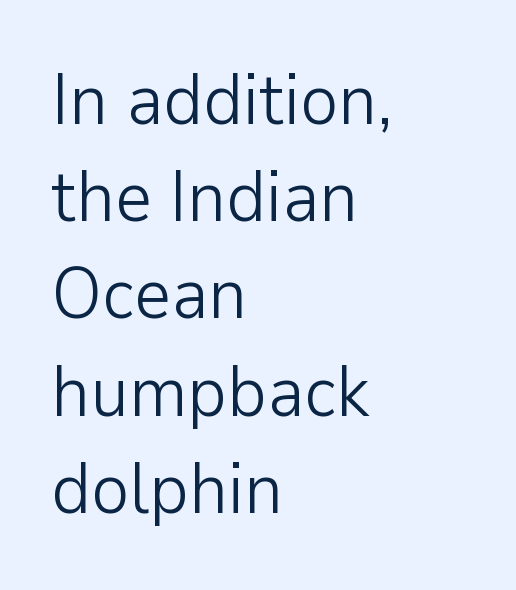
{"serif": "no", "italic": "no", "bold": "no", "weight": "light", "width": "normal", "stroke_contrast": "low", "x_height": "medium", "monospaced": "no", "underline": "no", "align": "left", "line_spacing": "normal", "line_spacing_ratio": 1.35, "letter_spacing": "normal", "letter_spacing_em": 0.0, "glyph_px": 72}
